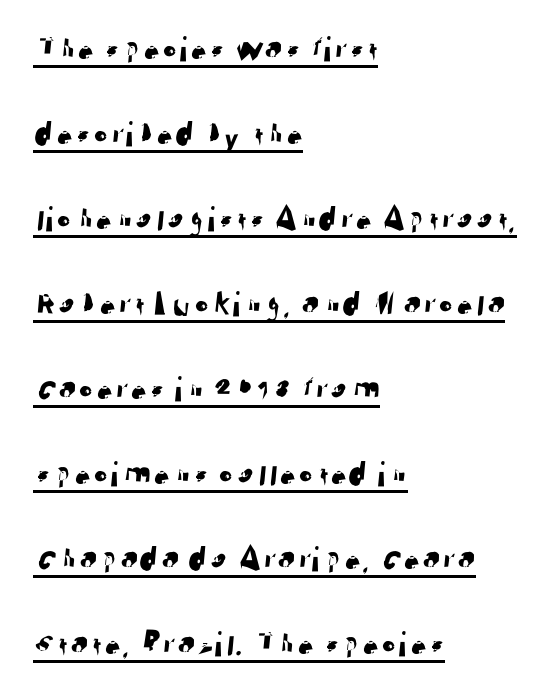
Q: Is the typeface a serif or a sans-serif typeface? A: Sans-serif.
Q: Is the text underlined? A: Yes.
Q: How is the paragraph aligned? A: Left-aligned.
Q: Is the spacing between letters normal or unusually wide? A: Normal.
Q: Is the spacing between lines tight, normal or loose? A: Loose.
Q: Width (condensed, normal, or wide)? A: Normal.
Q: Stroke contrast? A: Low.
Q: x-height? A: Medium.
Q: Monospaced? A: No.
